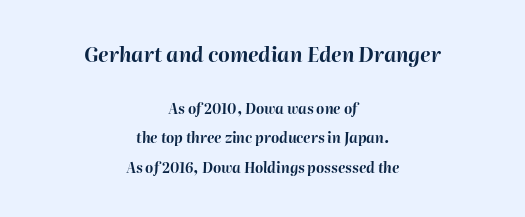
The image shows 20 px bold type, italic (leaning right); set centered, loose line spacing (2.13x), normal letter spacing, not underlined; the first (top) block is 1.43x larger.
